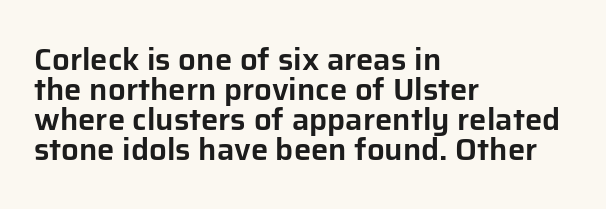
Baseline-to-baseline distance is barely more than the letter height. Letters rest on an invisible, unmarked baseline. Unlike a traditional serif, this face leaves its strokes unadorned. These lines were composed using upright roman letters. The letters sit at their default tracking, neither squeezed nor spread. This sample has the flowing, uneven cadence of proportional lettering.
